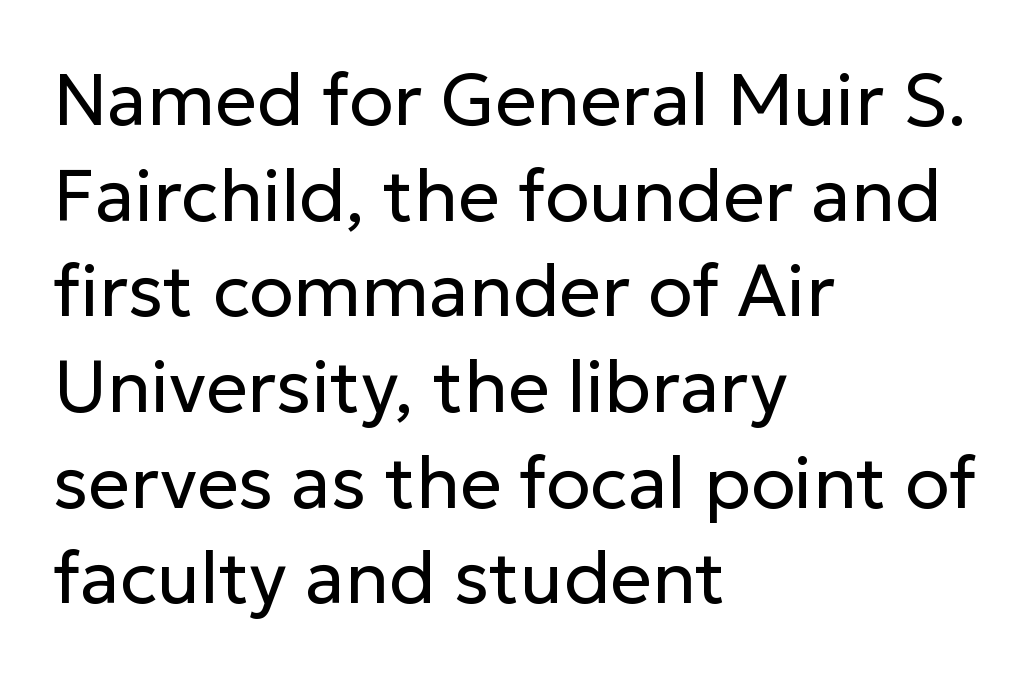
{"serif": "no", "italic": "no", "bold": "no", "weight": "regular", "width": "normal", "stroke_contrast": "low", "x_height": "medium", "monospaced": "no", "underline": "no", "align": "left", "line_spacing": "normal", "line_spacing_ratio": 1.31, "letter_spacing": "normal", "letter_spacing_em": 0.0, "glyph_px": 73}
